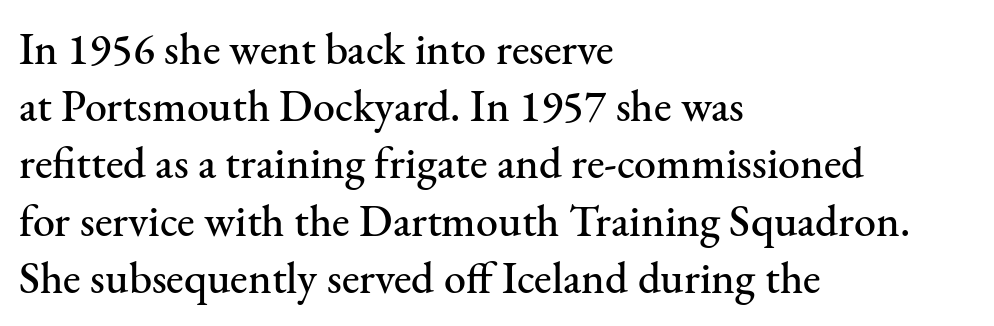
The letters carry serifs — small finishing strokes at the ends of their stems. Quick note: interline space is typical. The glyphs are unaccompanied by any horizontal stroke below them. The letters advance in unequal steps, a hallmark of proportional type.
